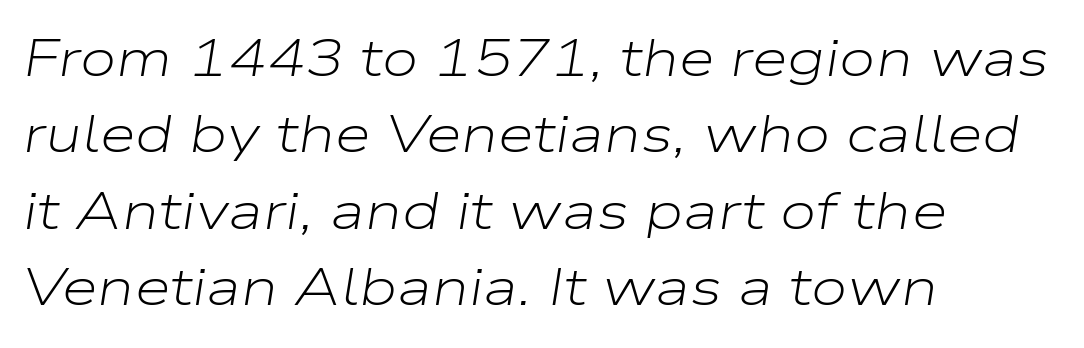
The line texture is even and compact thanks to regular tracking. Summary of vertical rhythm: regular, with standard interline spacing. This sample has the flowing, uneven cadence of proportional lettering. The whole block is typeset with a tilt. Casual observation: everything's shoved over to the left.
